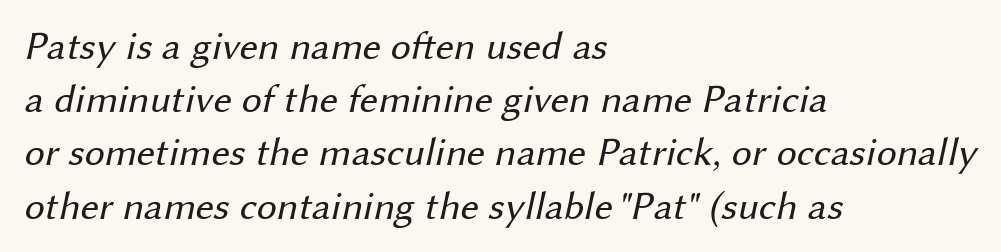
The rendering shows plain stroke endings on the letterforms — a sans-serif design. Each letter keeps its own natural width here, so spacing adapts to shape. Summary of vertical rhythm: regular, with standard interline spacing. One-word summary of the alignment: left. Caption: standard tracking, unaltered. A bare baseline throughout the passage.
